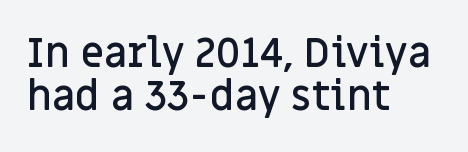
{"serif": "no", "italic": "no", "bold": "semi", "weight": "semibold", "width": "normal", "stroke_contrast": "low", "x_height": "large", "monospaced": "no", "underline": "no", "align": "left", "line_spacing": "tight", "line_spacing_ratio": 1.04, "letter_spacing": "normal", "letter_spacing_em": 0.0, "glyph_px": 41}
